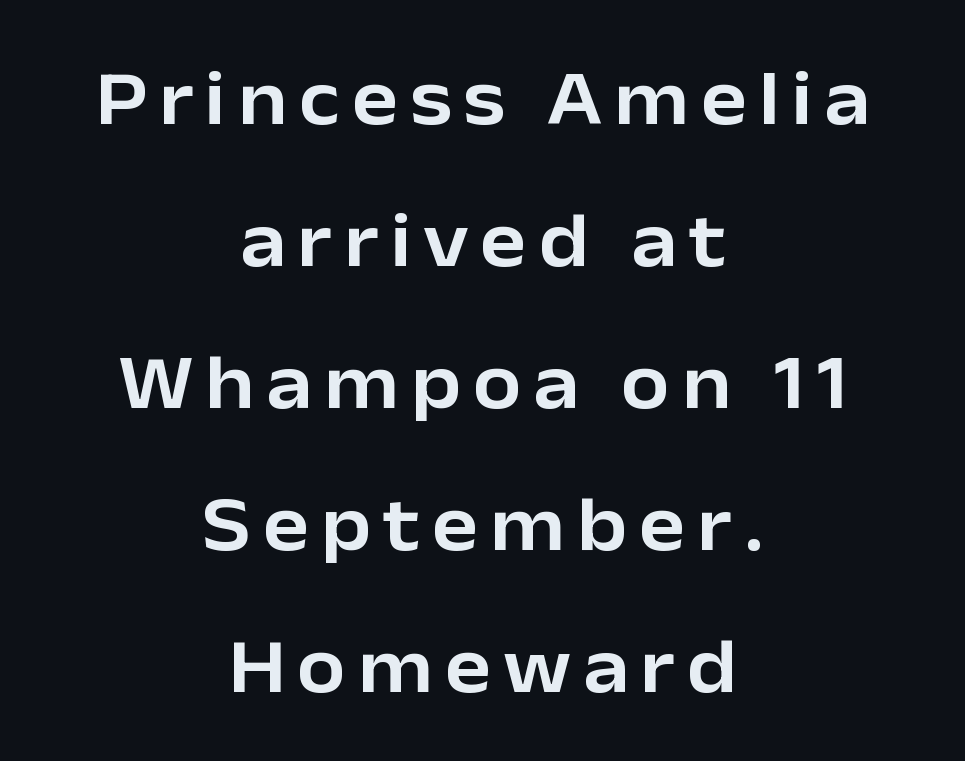
The image shows 78 px sans-serif type, upright; set centered, line spacing 1.82x, not underlined; low stroke contrast and a medium x-height.
